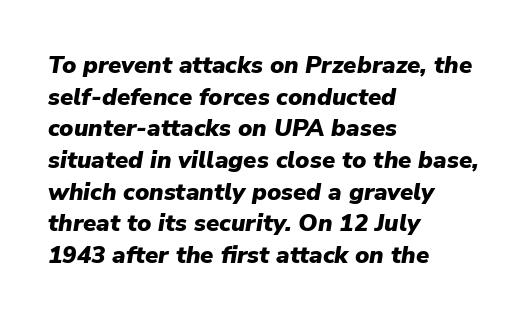
Q: Is the text bold? A: Yes.
Q: Is the text italic (slanted)? A: Yes, it leans right by about 9 degrees.
Q: Is the text underlined? A: No.
Q: How is the paragraph aligned? A: Left-aligned.
Q: Is the spacing between letters normal or unusually wide? A: Normal.
Q: Is the spacing between lines tight, normal or loose? A: Normal.
